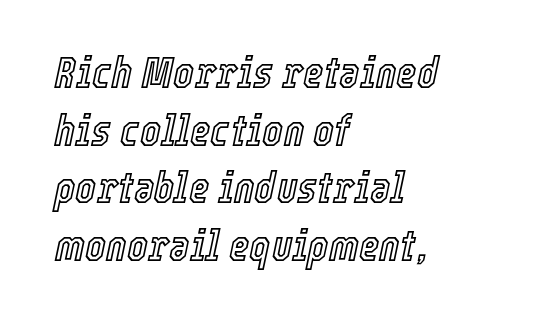
Q: Is the text italic (slanted)? A: Yes, it leans right by about 12 degrees.
Q: Is the text underlined? A: No.
Q: How is the paragraph aligned? A: Left-aligned.
Q: Is the spacing between letters normal or unusually wide? A: Normal.
Q: Is the spacing between lines tight, normal or loose? A: Normal.
Q: Width (condensed, normal, or wide)? A: Condensed.
Q: x-height? A: Medium.
Q: Monospaced? A: No.
